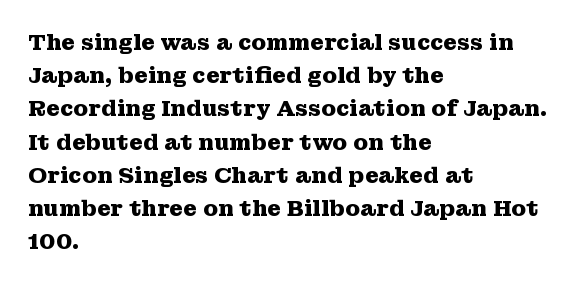
Q: Is the text bold? A: Yes.
Q: Is the text italic (slanted)? A: No, it is upright.
Q: Is the text underlined? A: No.
Q: How is the paragraph aligned? A: Left-aligned.
Q: Is the spacing between letters normal or unusually wide? A: Normal.
Q: Is the spacing between lines tight, normal or loose? A: Normal.
